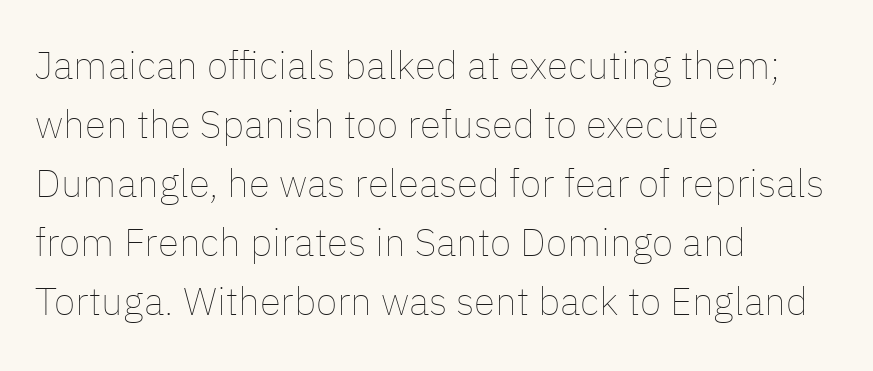
{"italic": "no", "bold": "no", "weight": "thin", "width": "normal", "stroke_contrast": "low", "x_height": "medium", "monospaced": "no", "underline": "no", "align": "left", "line_spacing": "normal", "line_spacing_ratio": 1.51, "letter_spacing": "normal", "letter_spacing_em": 0.0, "glyph_px": 39}
